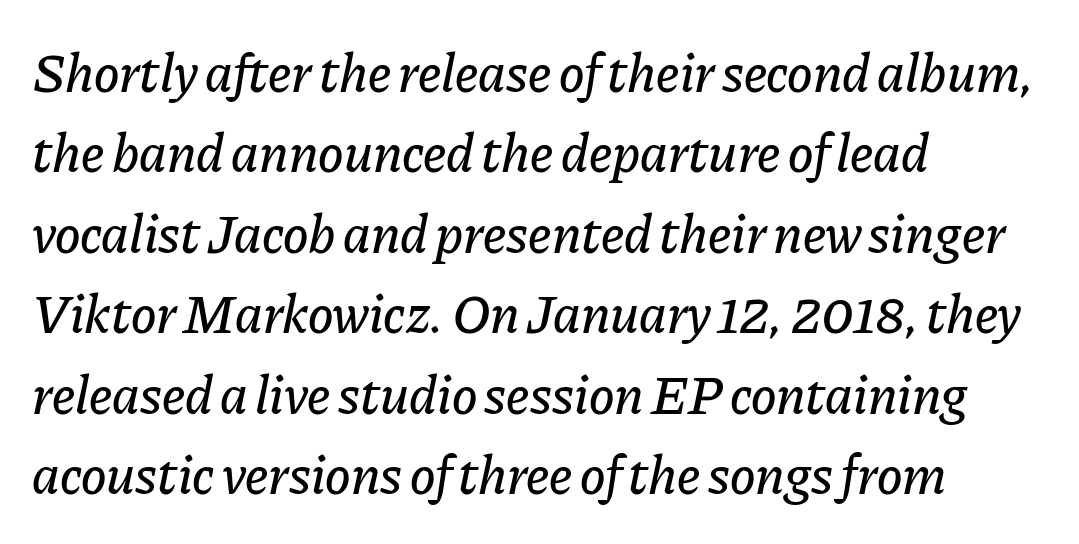
The image shows 54 px text type, italic (leaning right); set left-aligned, normal line spacing (1.49x), normal letter spacing, not underlined; low stroke contrast and a medium x-height.
